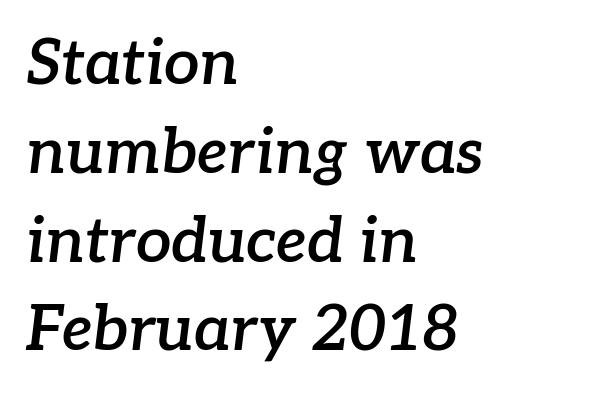
{"serif": "yes", "italic": "yes", "lean": "right", "slant_degrees": 7, "bold": "semi", "weight": "semibold", "width": "normal", "stroke_contrast": "low", "x_height": "medium", "monospaced": "no", "underline": "no", "align": "left", "line_spacing": "normal", "line_spacing_ratio": 1.41, "letter_spacing": "normal", "letter_spacing_em": 0.0, "glyph_px": 63}
